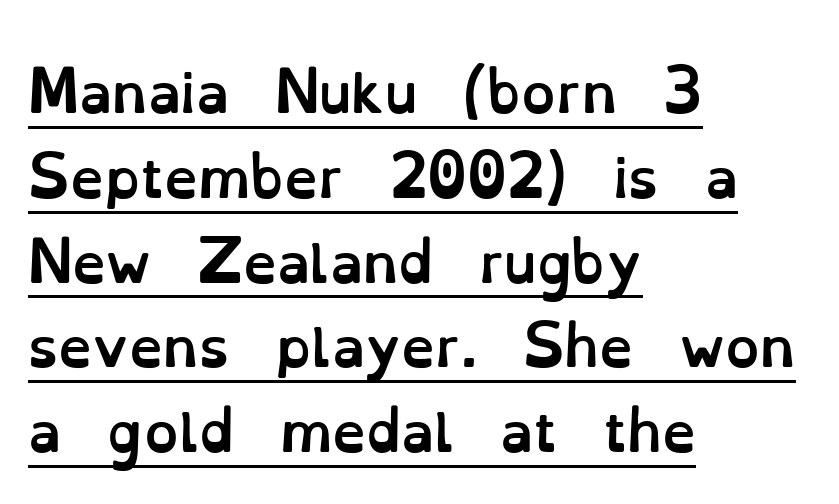
Summary of weight: heavy, a full bold. Caption: lettering with a line underneath. This block has exactly the height ordinary leading produces. You could not count columns in this text — the font is proportionally spaced. Is there any slant? The stems are plumb. Tracking here is standard; glyphs follow each other at the usual distance.
